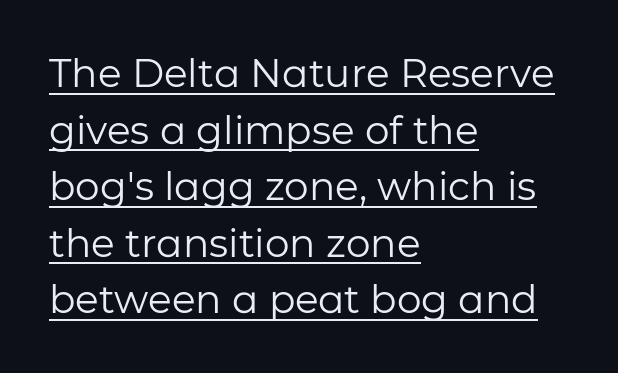
Q: Is the text bold? A: No.
Q: Is the text italic (slanted)? A: No, it is upright.
Q: Is the typeface a serif or a sans-serif typeface? A: Sans-serif.
Q: Is the text underlined? A: Yes.
Q: How is the paragraph aligned? A: Left-aligned.
Q: Is the spacing between letters normal or unusually wide? A: Normal.
Q: Is the spacing between lines tight, normal or loose? A: Normal.
Q: Width (condensed, normal, or wide)? A: Normal.
Q: Stroke contrast? A: Low.
Q: x-height? A: Medium.
Q: Monospaced? A: No.
